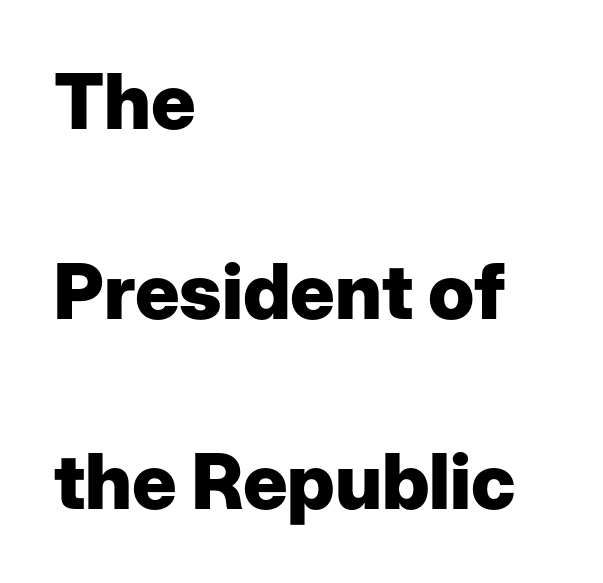
Does the weight exceed regular? Yes, all the way to bold. Do the characters align in a grid? No, the font is proportional. Does the leading feel generous? Absolutely, it's lavish. The specimen omits any rule beneath the text block's lines.
